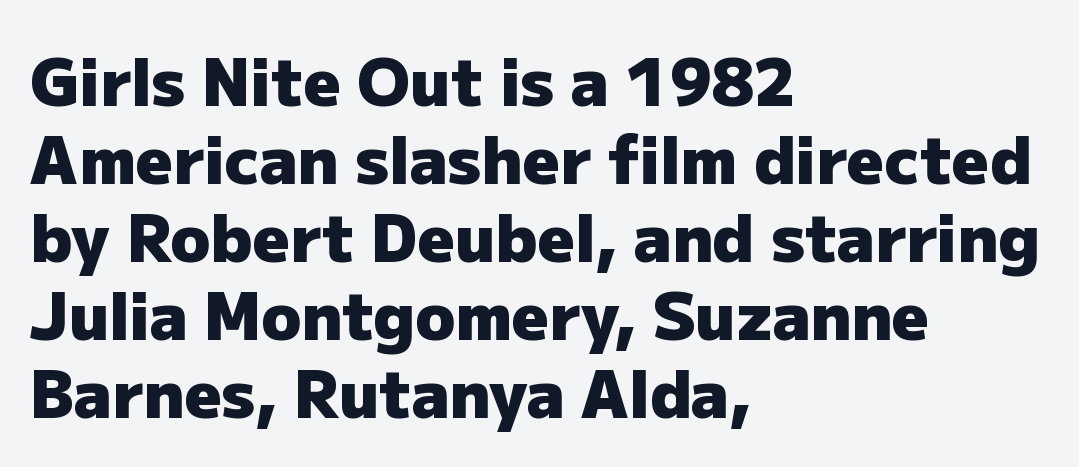
{"serif": "no", "italic": "no", "bold": "yes", "weight": "heavy", "width": "normal", "stroke_contrast": "low", "x_height": "medium", "monospaced": "no", "underline": "no", "align": "left", "line_spacing_ratio": 1.2, "letter_spacing": "normal", "letter_spacing_em": 0.0, "glyph_px": 65}
